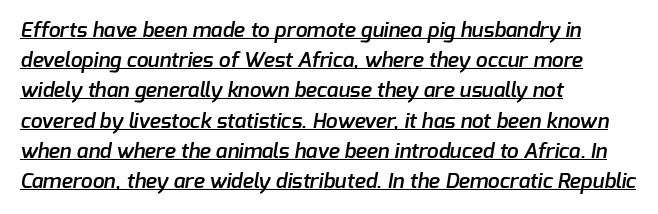
What's the leading like? Ordinary, nothing unusual. The face used here appears with an underline applied. One-word summary of the alignment: left. The sample has been set in demibold, a notch under bold.
